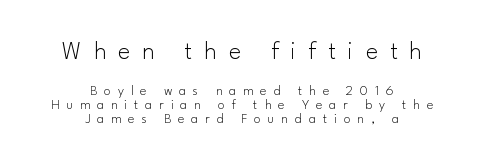
Q: Is the text bold? A: No.
Q: Is the text italic (slanted)? A: No, it is upright.
Q: Is the text underlined? A: No.
Q: How is the paragraph aligned? A: Centered.
Q: Is the spacing between letters normal or unusually wide? A: Unusually wide.
Q: Is the spacing between lines tight, normal or loose? A: Tight.
Q: Which block of text is set in a larger size, the first (top) or the second (bottom)? A: The first (top) one.
